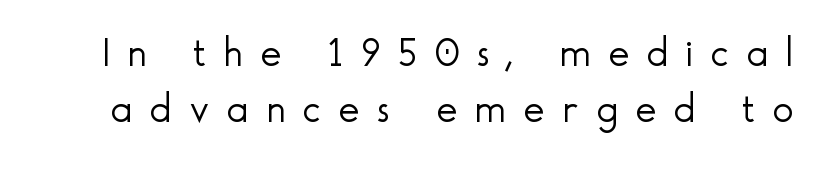
Is this a sans? Yes — the strokes have no serifs. Italic? Not at all — the glyphs are vertical. The tracking reads as deliberately expanded to a designer's eye. Character widths vary here, with narrow letters taking less room than wide ones. Heft: none added — not bold.
